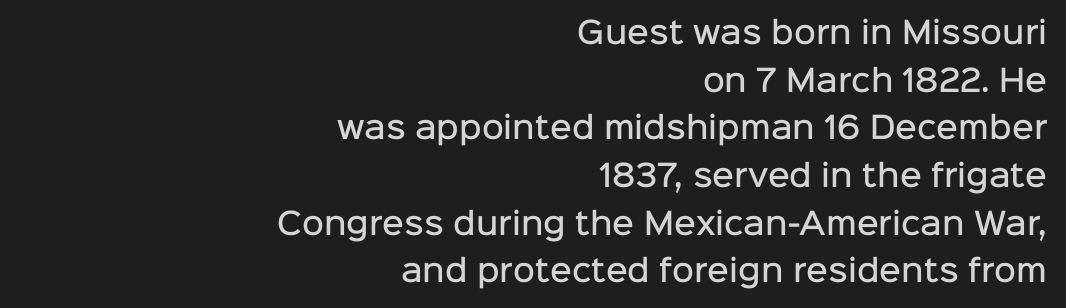
The image shows 30 px semibold sans-serif type, upright; set right-aligned, normal line spacing (1.59x), normal letter spacing, not underlined; low stroke contrast and a medium x-height.
